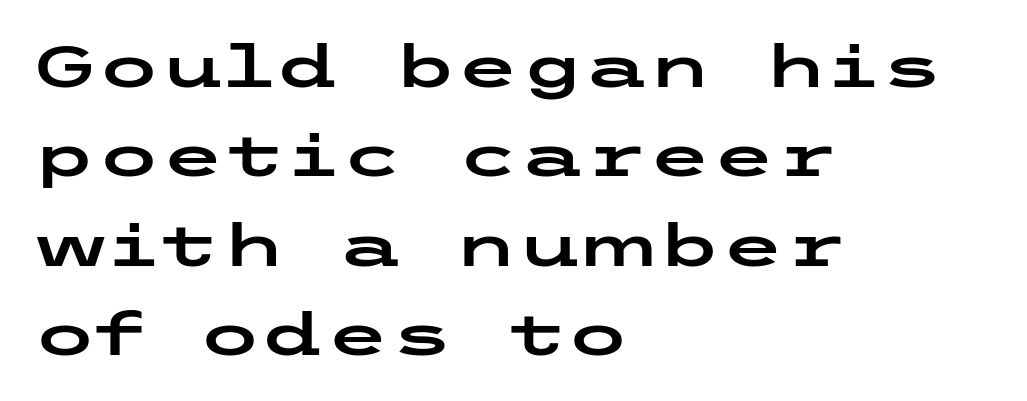
Q: Is the text italic (slanted)? A: No, it is upright.
Q: Is the typeface a serif or a sans-serif typeface? A: Sans-serif.
Q: Is the text underlined? A: No.
Q: How is the paragraph aligned? A: Left-aligned.
Q: Is the spacing between letters normal or unusually wide? A: Normal.
Q: Is the spacing between lines tight, normal or loose? A: Normal.
Q: Width (condensed, normal, or wide)? A: Wide.
Q: Stroke contrast? A: Low.
Q: x-height? A: Medium.
